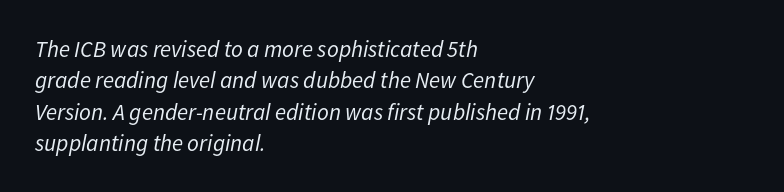
Glyph-to-glyph distance matches everyday printed text. The rag falls on the right side of this text block. Notice how the stems are inclined rather than vertical — that's the hallmark of italics. No letter is thick-stroked: the sample isn't bold.
